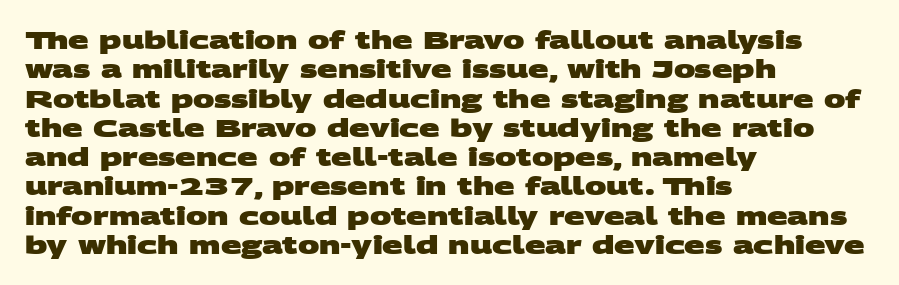
Left-aligned paragraph, ragged on the right. This is heavy type, rendered in bold. Letter spacing: default. The strip under each line holds only bare page.
